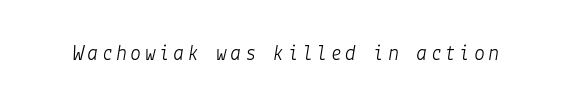
This is oblique type, the kind used for emphasis or titles. Anything drawn beneath the words? Only blank space. The strokes are not fattened; the text isn't bold.
